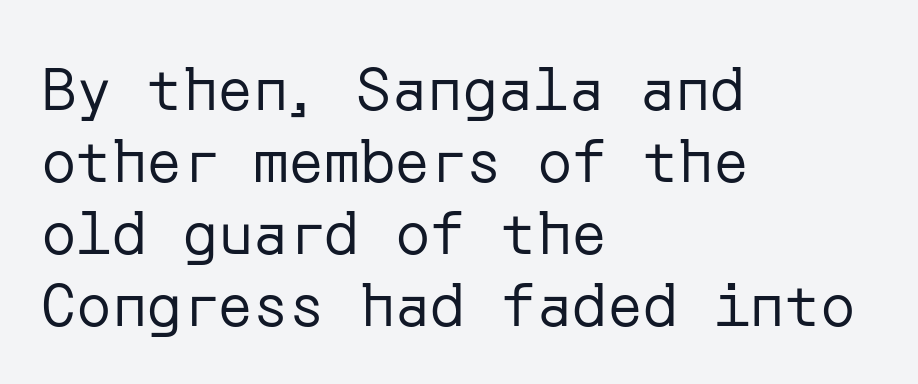
{"serif": "no", "italic": "no", "bold": "no", "weight": "regular", "width": "normal", "stroke_contrast": "low", "x_height": "medium", "underline": "no", "align": "left", "line_spacing_ratio": 1.22, "letter_spacing": "normal", "letter_spacing_em": 0.0, "glyph_px": 59}
